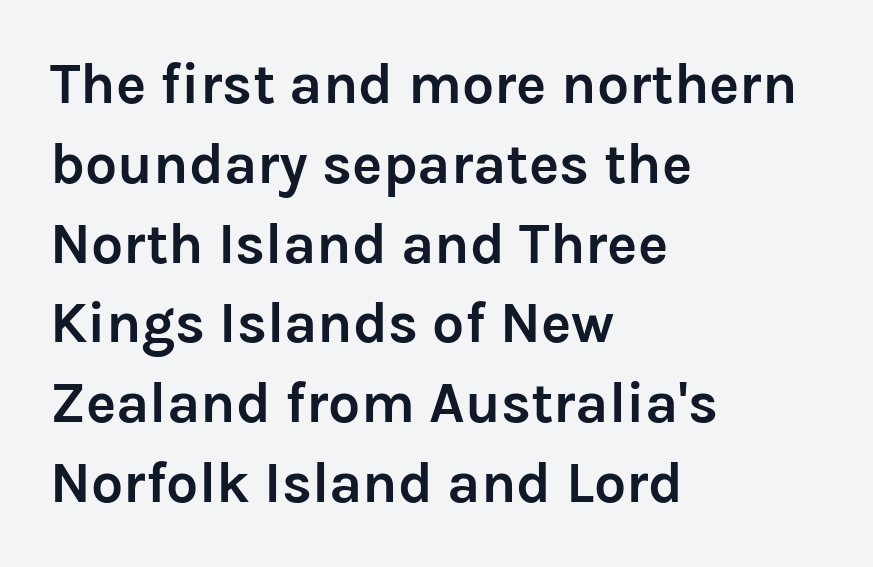
Q: Is the text bold? A: Yes.
Q: Is the text italic (slanted)? A: No, it is upright.
Q: Is the typeface a serif or a sans-serif typeface? A: Sans-serif.
Q: Is the text underlined? A: No.
Q: How is the paragraph aligned? A: Left-aligned.
Q: Is the spacing between letters normal or unusually wide? A: Normal.
Q: Is the spacing between lines tight, normal or loose? A: Normal.
Q: Width (condensed, normal, or wide)? A: Normal.
Q: Stroke contrast? A: Low.
Q: x-height? A: Medium.
Q: Monospaced? A: No.
